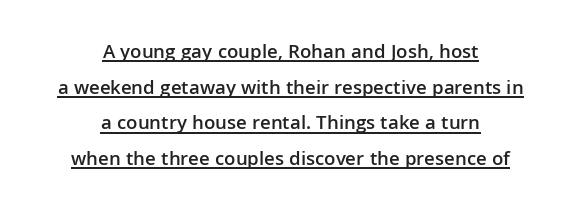
Q: Is the text bold? A: Semi-bold.
Q: Is the text italic (slanted)? A: No, it is upright.
Q: Is the text underlined? A: Yes.
Q: How is the paragraph aligned? A: Centered.
Q: Is the spacing between letters normal or unusually wide? A: Normal.
